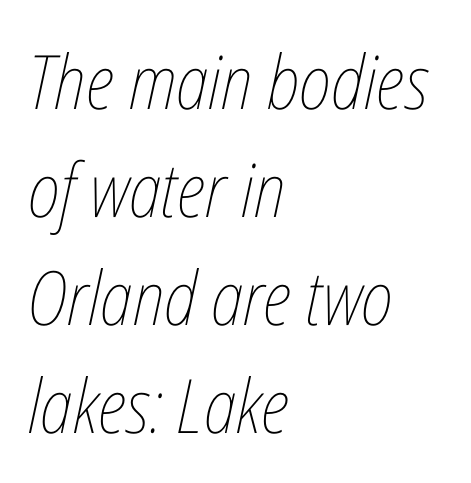
This is oblique type, the kind used for emphasis or titles. Line beginnings align vertically; line endings do not. The face used here is proportionally spaced, like ordinary book or web type. Normally led — the rows are evenly, conventionally spaced. The gap between lines stays unmarked. The rendering keeps characters at their native spacing.
